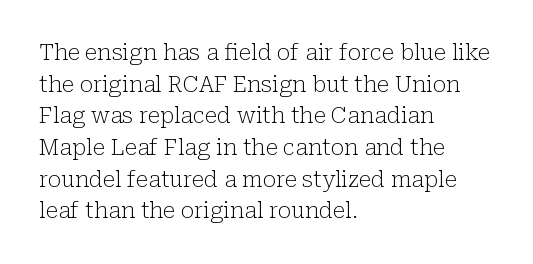
The image shows 22 px text type, upright; set left-aligned, normal line spacing (1.44x), normal letter spacing, not underlined.
